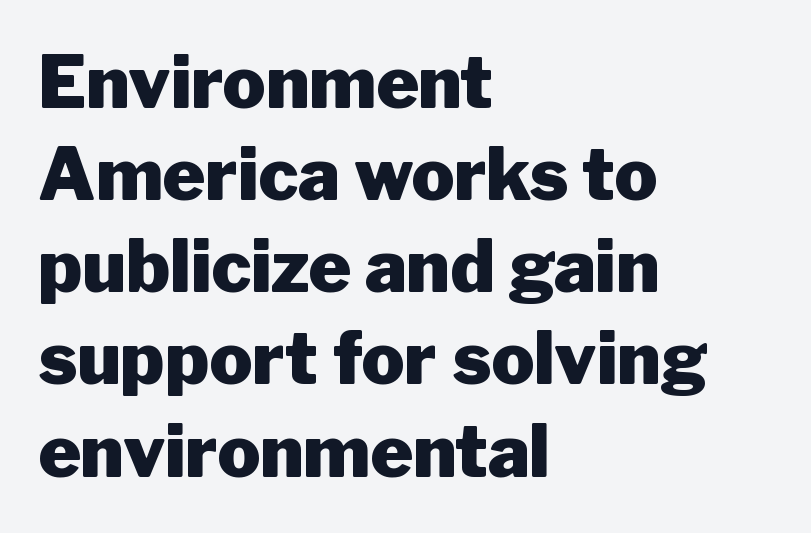
{"serif": "no", "italic": "no", "bold": "yes", "weight": "heavy", "width": "normal", "stroke_contrast": "low", "x_height": "medium", "monospaced": "no", "underline": "no", "align": "left", "line_spacing": "normal", "line_spacing_ratio": 1.28, "letter_spacing": "normal", "letter_spacing_em": 0.0, "glyph_px": 72}
